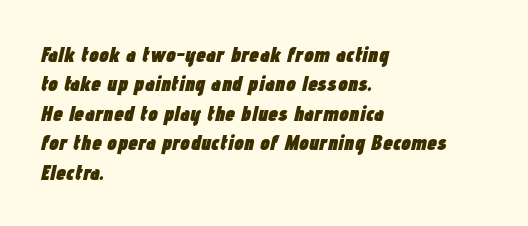
When letters slant like this, we call the style italic. Horizontal alignment here is leftward, the default for most running prose. The typesetting leans heavy: a genuine bold. The space between consecutive lines is moderate.
